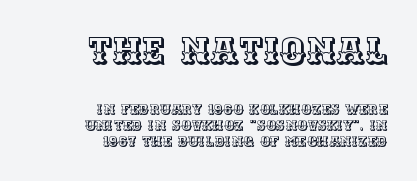
Q: Is the text italic (slanted)? A: No, it is upright.
Q: Is the text underlined? A: No.
Q: How is the paragraph aligned? A: Right-aligned.
Q: Is the spacing between letters normal or unusually wide? A: Normal.
Q: Which block of text is set in a larger size, the first (top) or the second (bottom)? A: The first (top) one.
Q: Width (condensed, normal, or wide)? A: Normal.
Q: x-height? A: Large.
Q: Monospaced? A: No.
